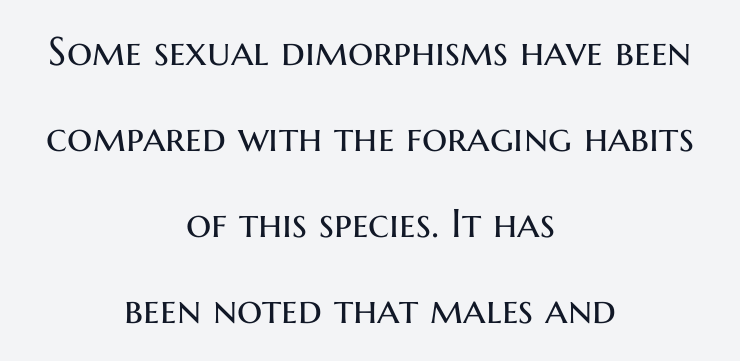
Q: Is the text bold? A: No.
Q: Is the text italic (slanted)? A: No, it is upright.
Q: Is the typeface a serif or a sans-serif typeface? A: Sans-serif.
Q: Is the text underlined? A: No.
Q: How is the paragraph aligned? A: Centered.
Q: Is the spacing between letters normal or unusually wide? A: Normal.
Q: Is the spacing between lines tight, normal or loose? A: Loose.
Q: Width (condensed, normal, or wide)? A: Normal.
Q: Stroke contrast? A: Medium.
Q: x-height? A: Medium.
Q: Monospaced? A: No.
